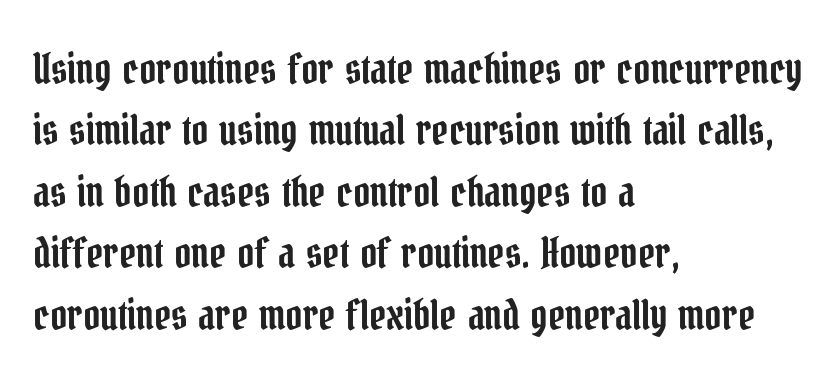
Q: Is the text italic (slanted)? A: No, it is upright.
Q: Is the typeface a serif or a sans-serif typeface? A: Serif.
Q: Is the text underlined? A: No.
Q: How is the paragraph aligned? A: Left-aligned.
Q: Is the spacing between letters normal or unusually wide? A: Normal.
Q: Is the spacing between lines tight, normal or loose? A: Normal.
Q: Width (condensed, normal, or wide)? A: Condensed.
Q: Stroke contrast? A: Low.
Q: x-height? A: Medium.
Q: Monospaced? A: No.
